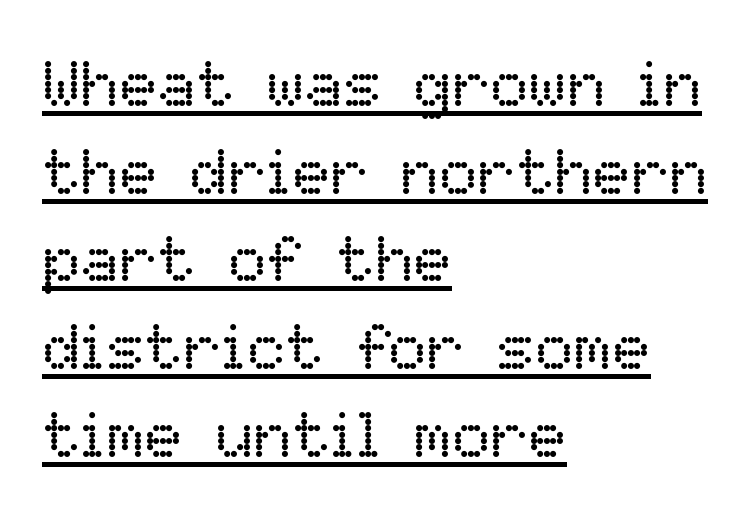
Q: Is the text bold? A: No.
Q: Is the text italic (slanted)? A: No, it is upright.
Q: Is the text underlined? A: Yes.
Q: How is the paragraph aligned? A: Left-aligned.
Q: Is the spacing between letters normal or unusually wide? A: Normal.
Q: Is the spacing between lines tight, normal or loose? A: Normal.
Q: Width (condensed, normal, or wide)? A: Normal.
Q: Stroke contrast? A: Low.
Q: x-height? A: Medium.
Q: Monospaced? A: No.
